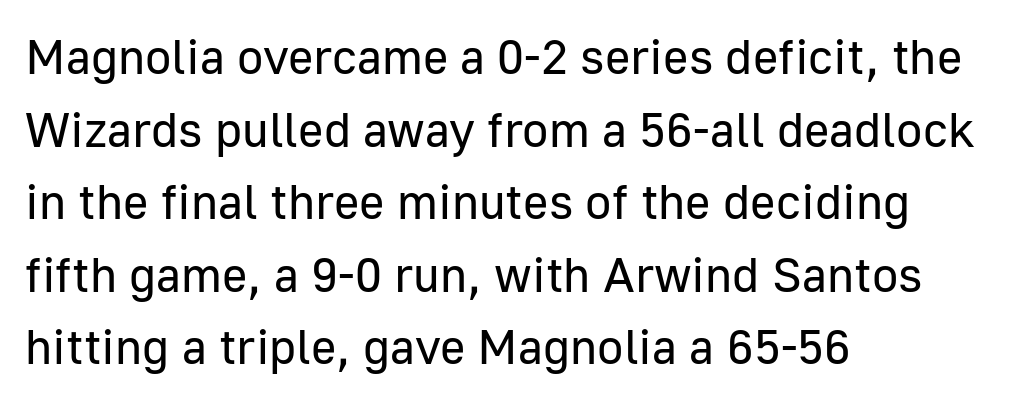
The image shows 49 px regular-weight sans-serif type, upright; set left-aligned, normal line spacing (1.48x), normal letter spacing, not underlined; low stroke contrast and a medium x-height.
